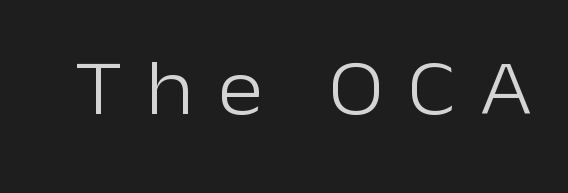
{"serif": "no", "italic": "no", "bold": "no", "weight": "light", "width": "normal", "stroke_contrast": "low", "x_height": "medium", "monospaced": "no", "underline": "no", "letter_spacing": "wide", "letter_spacing_em": 0.3, "glyph_px": 78}
